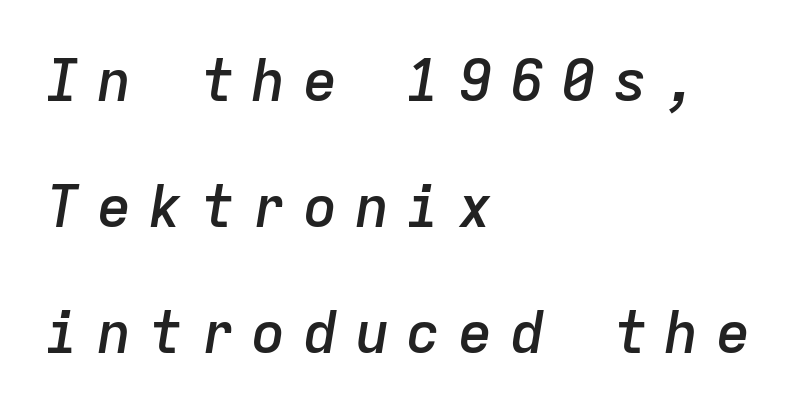
This sample uses expanded letter spacing, leaving extra air between glyphs. The rendering applies a slant to the glyphs. Fixed-width glyphs throughout — classic coding-font behaviour. On the weight axis this lands at semibold, roughly 600.
